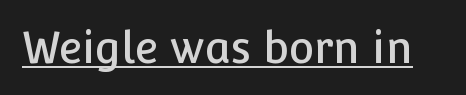
{"serif": "no", "italic": "no", "width": "normal", "stroke_contrast": "low", "x_height": "medium", "monospaced": "no", "underline": "yes", "letter_spacing": "normal", "letter_spacing_em": 0.0, "glyph_px": 43}
